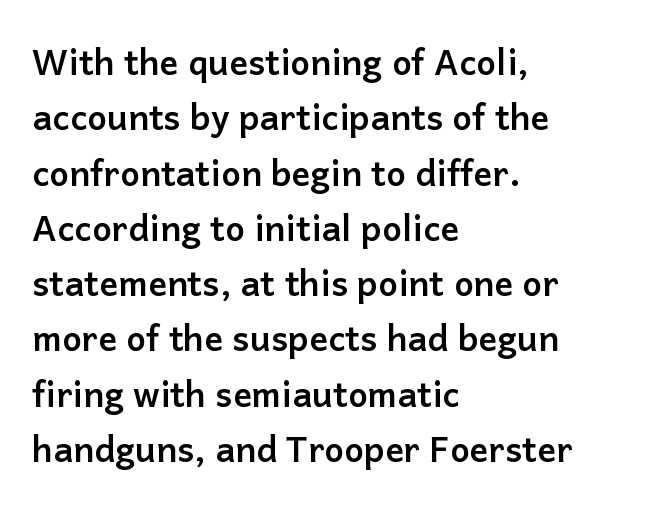
Letters rest on an invisible, unmarked baseline. The letters are bold, with thick, heavy strokes. It's the straight-up-and-down kind of type. Notice how descenders clear the ascenders below comfortably — that's standard leading. These lines are rendered in a variable-pitch font.
